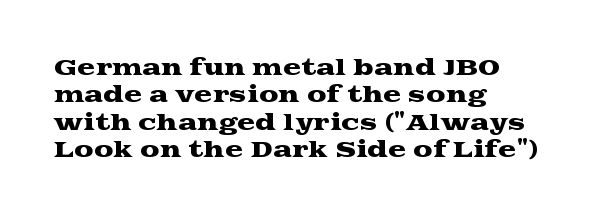
Letter spacing: default. Words float on clear page, feet unadorned. Every stem runs plumb, perpendicular to the baseline. Is there much room between lines? A standard amount, neither cramped nor airy. Reading down the block, your eye returns to a fixed left position each line.
